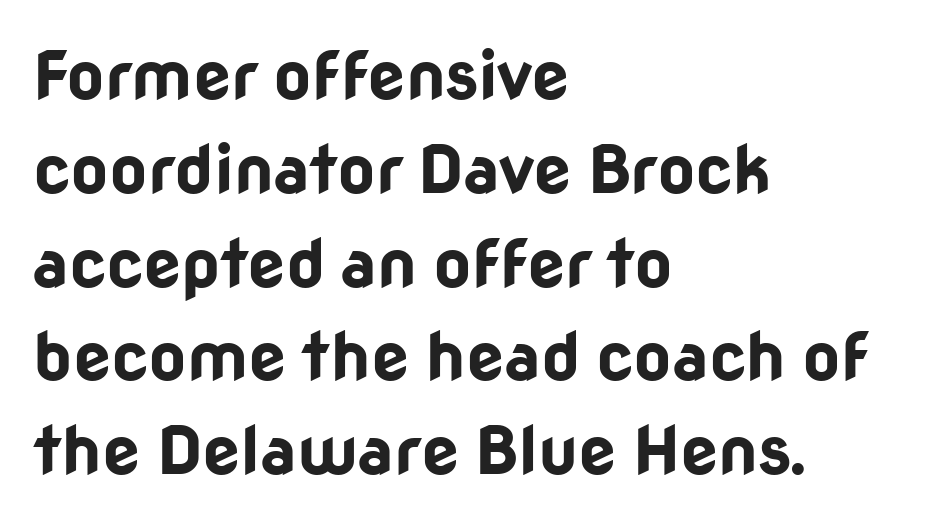
Line starts are locked; line ends wander. Does extra space separate the letters? No, they use regular spacing. Descenders are the only things crossing below the line. The leading is moderate, giving the passage an even texture.
